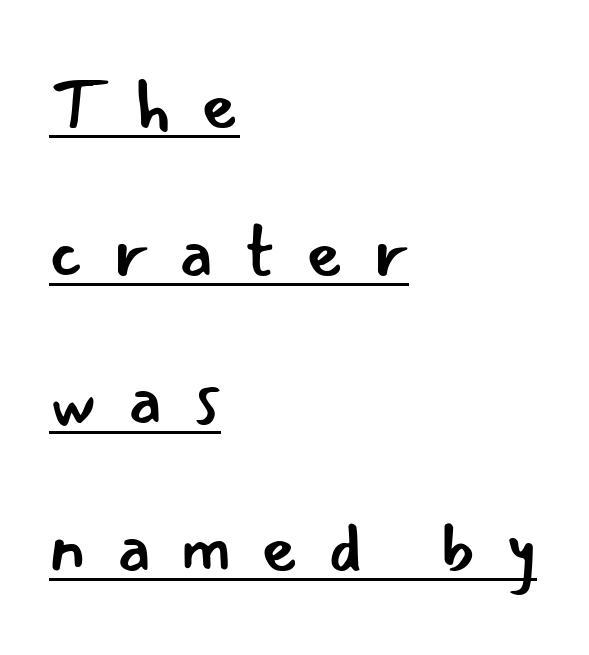
The space between consecutive lines is lavish. To sum up the face: it is a sans, with no serifs. Students, note that the glyphs here are deliberately spaced far apart. The strokes carry an ordinary text weight at most. Vertical strokes here are truly vertical.
